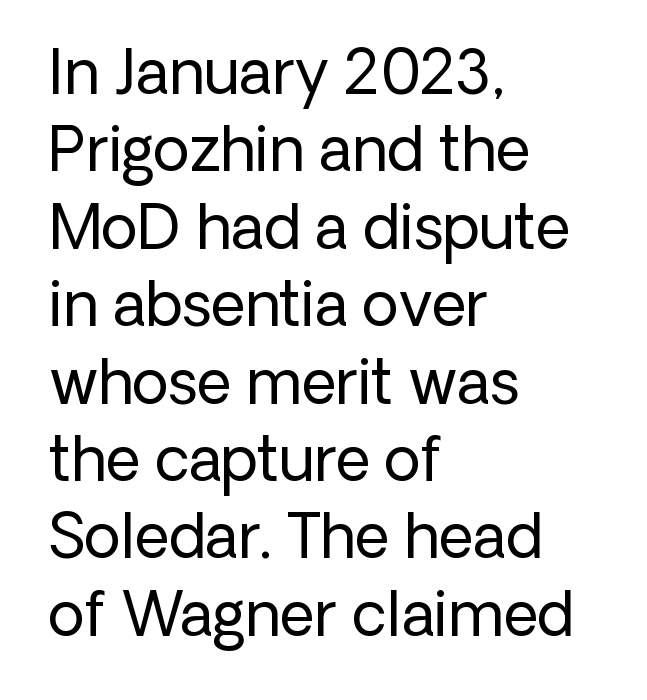
The rows are spaced the way most documents space them. The foot of each line stays bare and open. Where is the straight margin? On the left. Posture: vertical. No extra ink here — the face is not bold. The rendering uses natural spacing where letterforms have individual widths.
